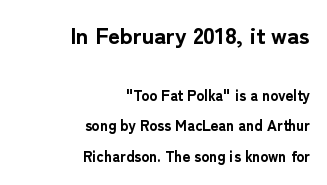
The image shows 23 px bold type, upright; set right-aligned, loose line spacing (2.05x), normal letter spacing, not underlined; the first (top) block is 1.53x larger.
